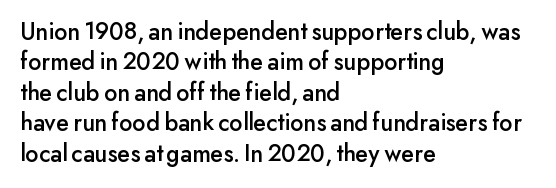
Q: Is the text italic (slanted)? A: No, it is upright.
Q: Is the text underlined? A: No.
Q: How is the paragraph aligned? A: Left-aligned.
Q: Is the spacing between letters normal or unusually wide? A: Normal.
